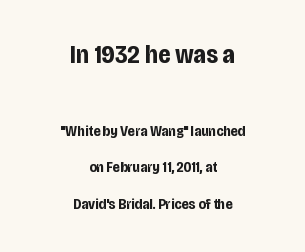
The image shows 26 px bold type, upright; set centered, loose line spacing (2.43x), normal letter spacing, not underlined; the first (top) block is 1.73x larger.
